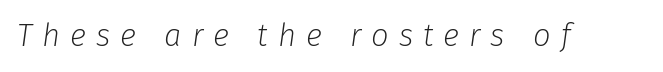
{"italic": "yes", "lean": "right", "slant_degrees": 8, "bold": "no", "weight": "light", "width": "normal", "stroke_contrast": "low", "x_height": "medium", "monospaced": "no", "underline": "no", "letter_spacing": "wide", "letter_spacing_em": 0.32, "glyph_px": 31}
